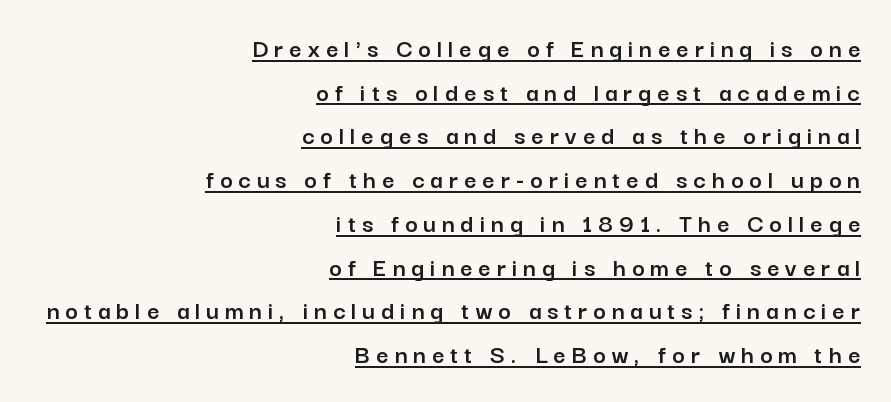
{"italic": "no", "underline": "yes", "align": "right", "line_spacing": "normal", "line_spacing_ratio": 1.62, "letter_spacing": "wide", "letter_spacing_em": 0.22, "glyph_px": 27}
